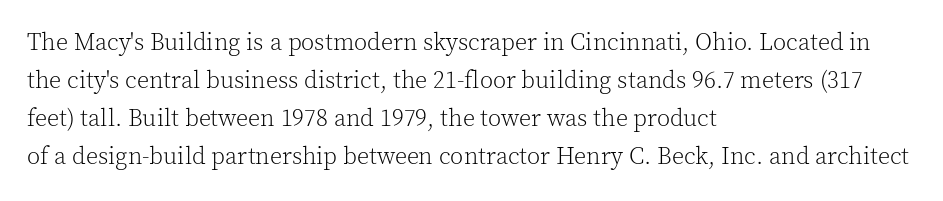
The image shows 24 px text type, upright; set left-aligned, normal line spacing (1.59x), normal letter spacing, not underlined.
